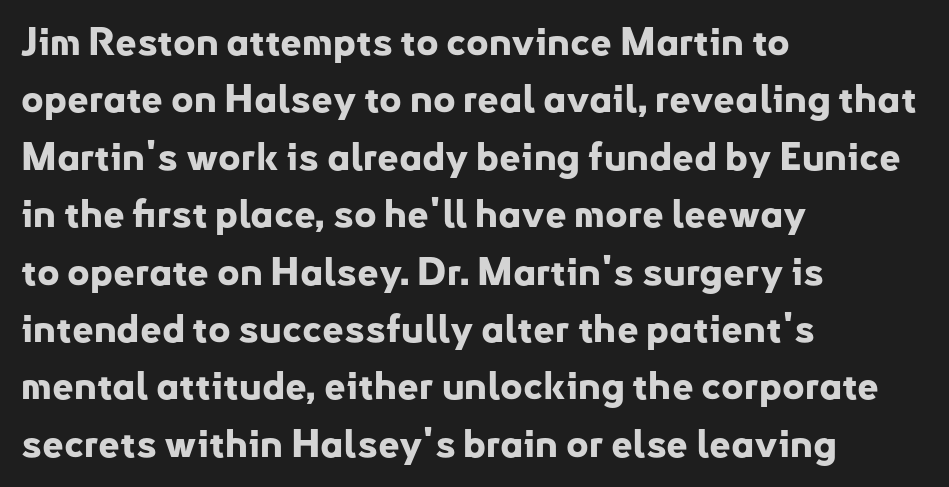
Varying glyph widths throughout — classic text-font behaviour. Students, this is bold: see how much ink each stroke carries. The specimen reads as upright at a glance. Between one letter and the next there's only the usual sliver of space.
